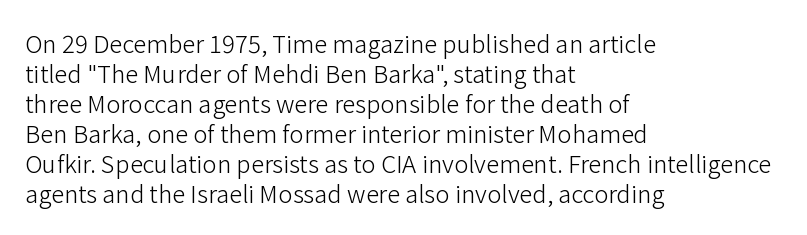
The image shows 24 px text type, upright; set left-aligned, normal line spacing (1.25x), normal letter spacing, not underlined.
